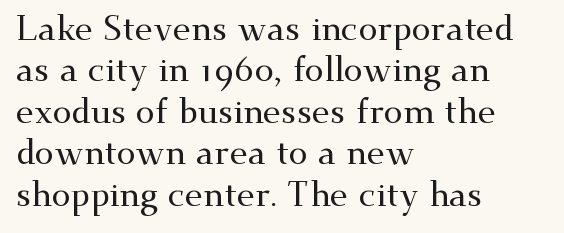
Ascenders rise straight up at ninety degrees. Has an underline been added? It has not. The horizontal fit of the characters is conventional and even. These lines are composed in type with serifs. Horizontal alignment here is leftward, the default for most running prose. The letters advance in unequal steps, a hallmark of proportional type.
